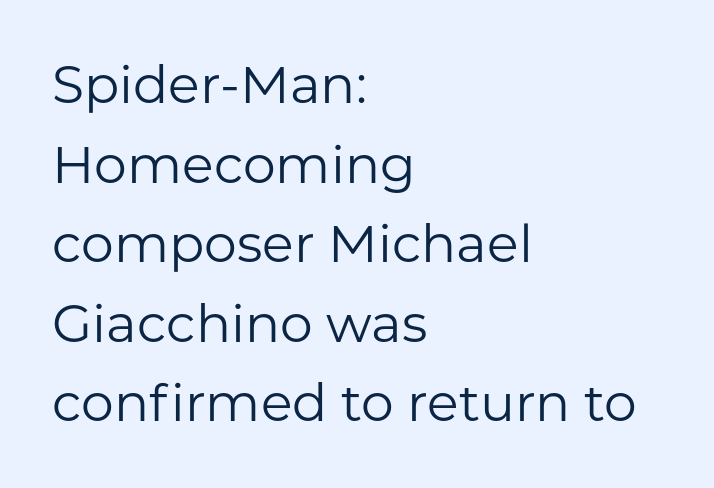
The passage shown is not underscored anywhere. The cut favours lightness, reaching ordinary text weight at its darkest. You could not count columns in this text — the font is proportionally spaced. The line texture is even and compact thanks to regular tracking. This block has exactly the height ordinary leading produces. A student would call this left alignment; a typographer would say flush left, rag right.
